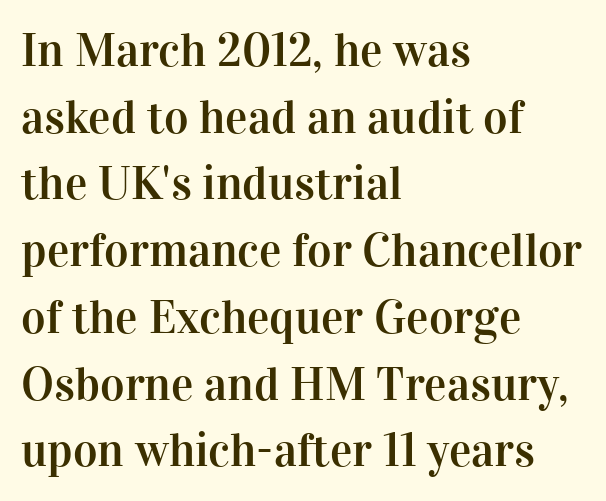
A normal amount of white space separates one row of letters from the next. Check under the words: just untouched page. The letters carry serifs — small finishing strokes at the ends of their stems. Standard letterfit; no display-style spreading of the glyphs. These lines are rendered in a variable-pitch font.
